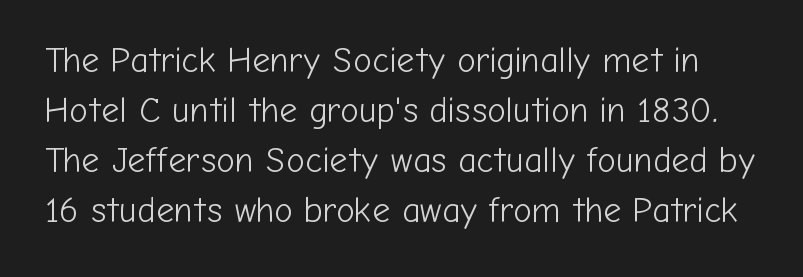
These lines keep a tight, regular rhythm from letter to letter. Anything drawn beneath the words? Only blank space. Weight: regular or lighter. Is there much room between lines? A standard amount, neither cramped nor airy. In terms of posture, this sample is upright. This sample uses a sans-serif face.
